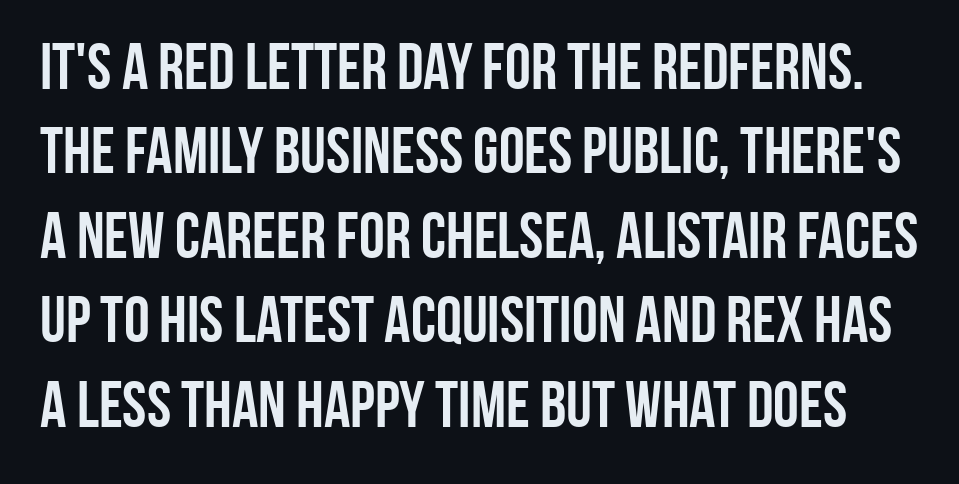
The image shows 65 px semibold, condensed sans-serif type, upright; set normal line spacing (1.3x), normal letter spacing, not underlined; low stroke contrast and a large x-height.
